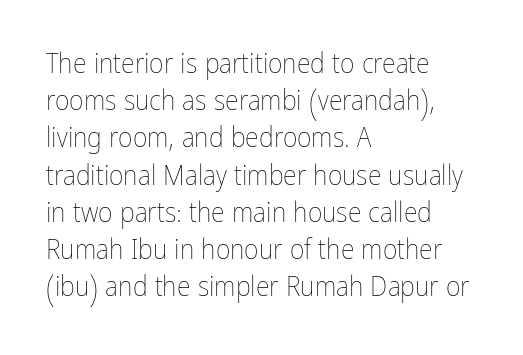
{"italic": "no", "bold": "no", "weight": "thin", "width": "condensed", "stroke_contrast": "low", "x_height": "medium", "monospaced": "no", "underline": "no", "align": "left", "line_spacing": "normal", "line_spacing_ratio": 1.33, "letter_spacing": "normal", "letter_spacing_em": 0.0, "glyph_px": 28}
